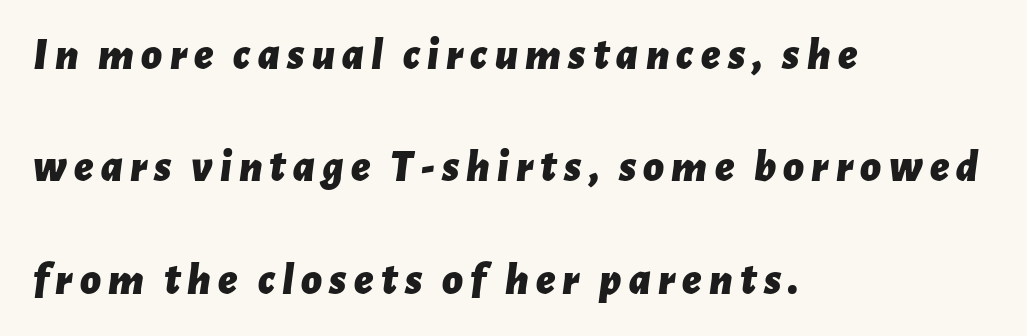
{"italic": "yes", "lean": "right", "slant_degrees": 7, "bold": "yes", "weight": "bold", "width": "normal", "stroke_contrast": "low", "x_height": "medium", "monospaced": "no", "underline": "no", "align": "left", "line_spacing": "loose", "line_spacing_ratio": 2.5, "glyph_px": 45}
